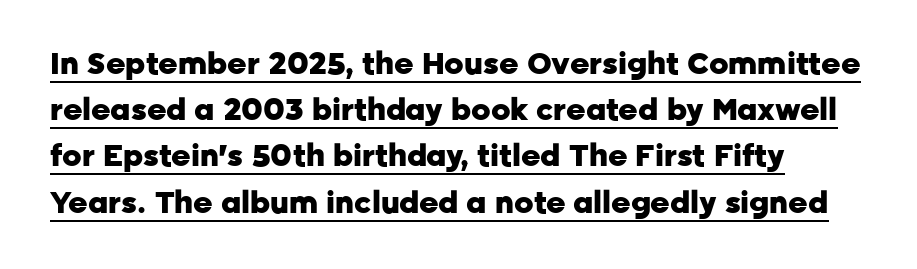
Posture: upright roman. The font family rendered here belongs to the sans-serif group. Looks like someone drew a line under every word here. Regarding leading, the lines here are spaced in the standard way.
